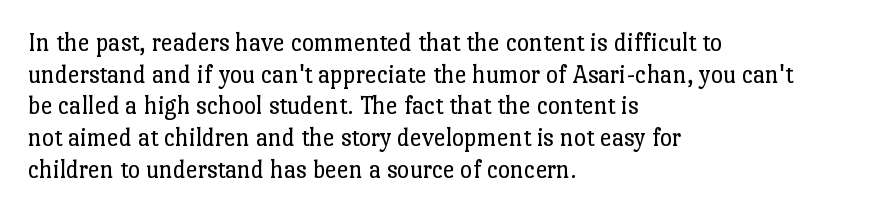
Q: Is the text bold? A: No.
Q: Is the text italic (slanted)? A: No, it is upright.
Q: Is the text underlined? A: No.
Q: How is the paragraph aligned? A: Left-aligned.
Q: Is the spacing between letters normal or unusually wide? A: Normal.
